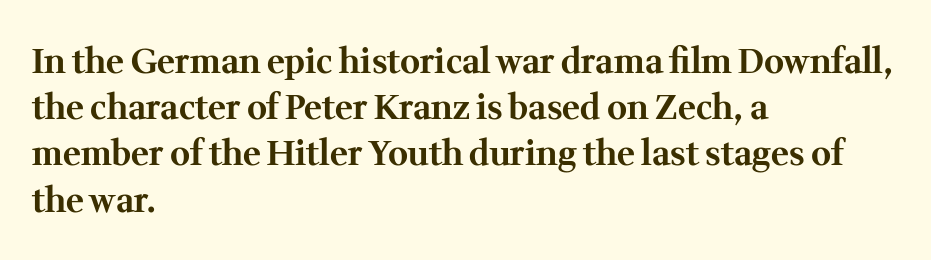
The image shows 34 px bold serif type, upright; set left-aligned, normal line spacing (1.36x), normal letter spacing, not underlined; medium stroke contrast and a medium x-height.
